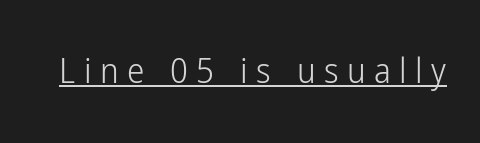
{"serif": "no", "italic": "no", "bold": "no", "weight": "light", "width": "condensed", "stroke_contrast": "low", "x_height": "medium", "monospaced": "no", "underline": "yes", "letter_spacing": "wide", "letter_spacing_em": 0.24, "glyph_px": 35}
